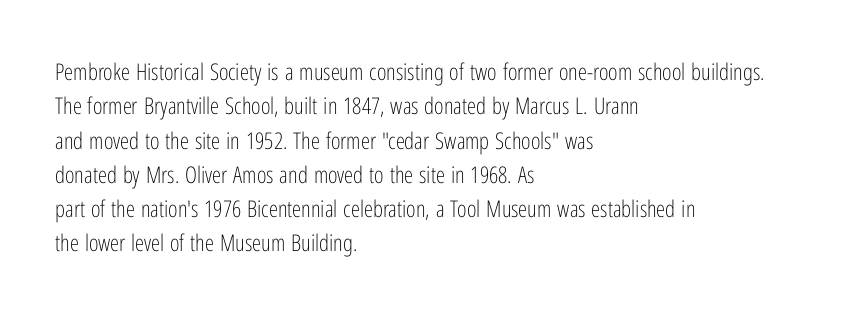
The vertical gap from one line to the next is medium. These lines were composed using upright roman letters. Horizontal alignment here is leftward, the default for most running prose. The gaps between neighbouring characters are ordinary and unremarkable. Weight: regular or lighter.
